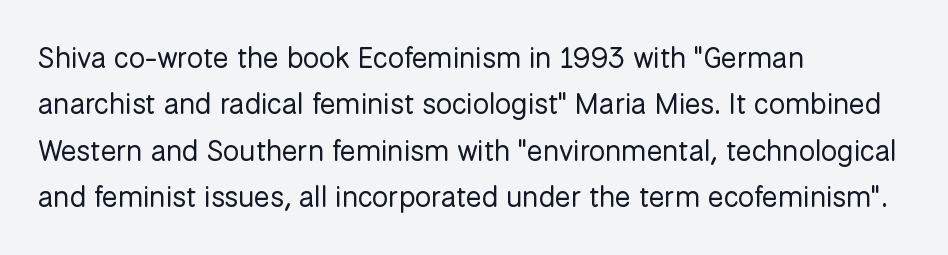
Note: no serifs on the glyphs. Each word holds together tightly as a unit, with standard inter-letter gaps. Casual observation: everything's shoved over to the left. Ordinary non-slanted type is in use. Spacing verdict: proportional, widths tailored to each character. The zone under the glyphs is completely vacant.
